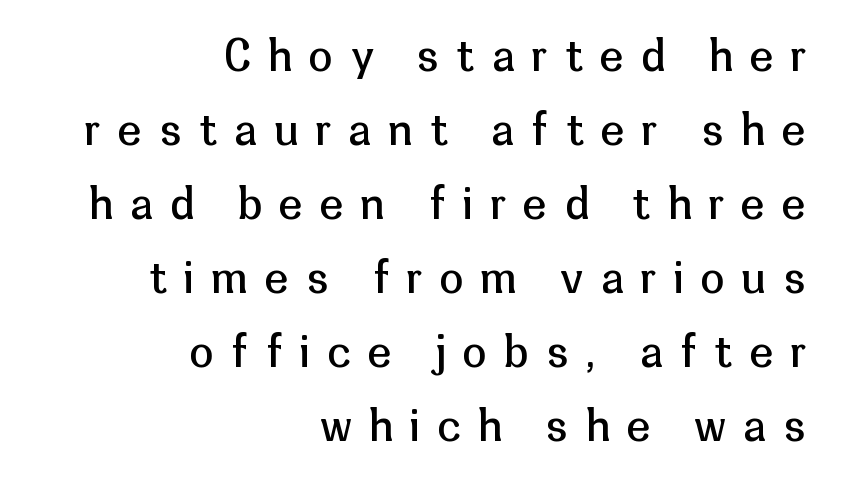
Q: Is the text bold? A: No.
Q: Is the text italic (slanted)? A: No, it is upright.
Q: Is the typeface a serif or a sans-serif typeface? A: Sans-serif.
Q: Is the text underlined? A: No.
Q: How is the paragraph aligned? A: Right-aligned.
Q: Is the spacing between letters normal or unusually wide? A: Unusually wide.
Q: Width (condensed, normal, or wide)? A: Normal.
Q: Stroke contrast? A: Low.
Q: x-height? A: Medium.
Q: Monospaced? A: No.
